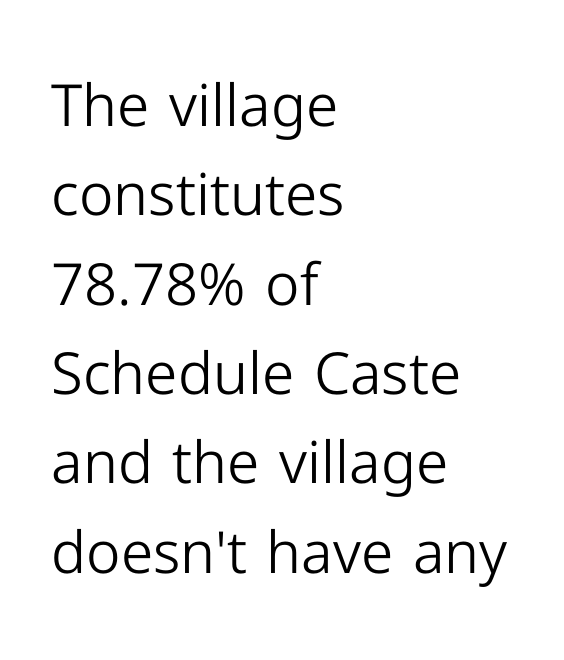
The image shows 58 px light sans-serif type, upright; set left-aligned, normal line spacing (1.54x), normal letter spacing, not underlined; low stroke contrast and a medium x-height.
